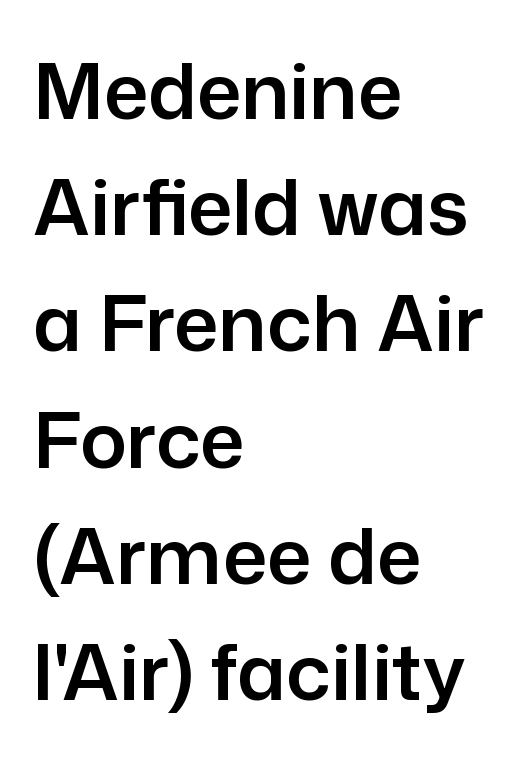
Each letter keeps its own natural width here, so spacing adapts to shape. It's the straight-up-and-down kind of type. No extra tracking has been applied to these lines. Visually the block forms a straight wall on the left and a jagged coastline on the right.
